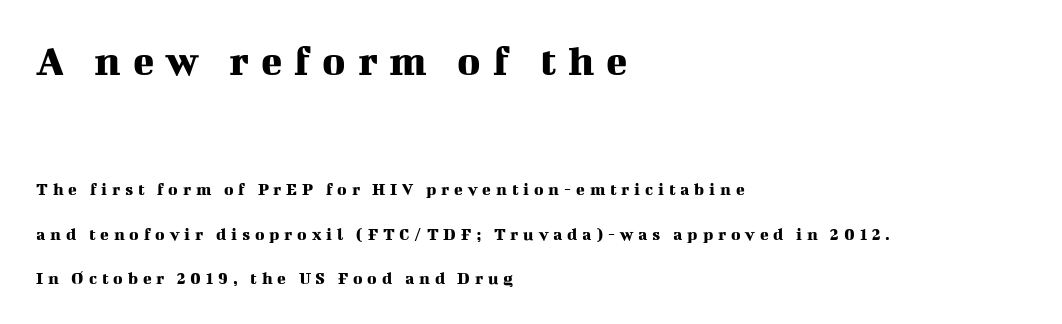
The image shows 44 px serif type, upright; set left-aligned, loose line spacing (2.46x), unusually wide letter spacing (+0.27 em), not underlined; the first (top) block is 2.44x larger; medium stroke contrast and a medium x-height.
